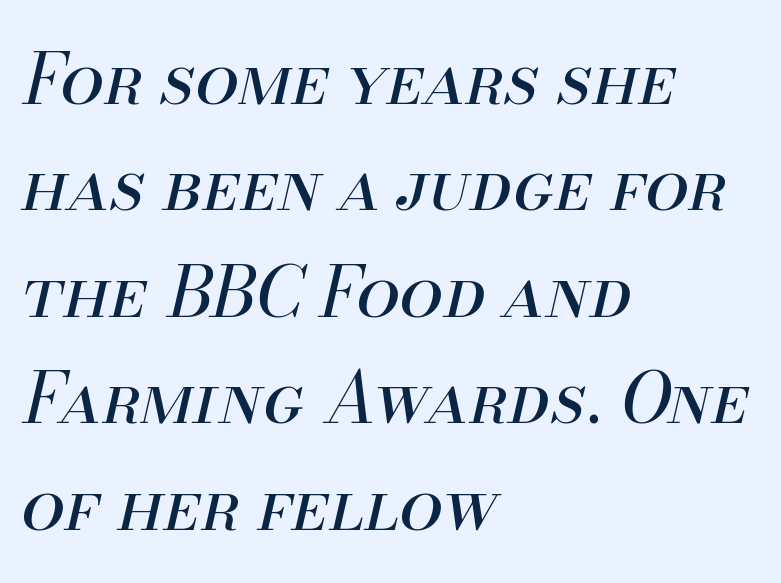
The image shows 70 px regular-weight type, italic (leaning right); set left-aligned, normal line spacing (1.52x), normal letter spacing, not underlined; medium stroke contrast and a small x-height.
